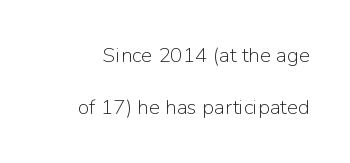
{"italic": "no", "bold": "no", "underline": "no", "line_spacing": "loose", "line_spacing_ratio": 2.49, "letter_spacing": "normal", "letter_spacing_em": 0.0, "glyph_px": 21}
